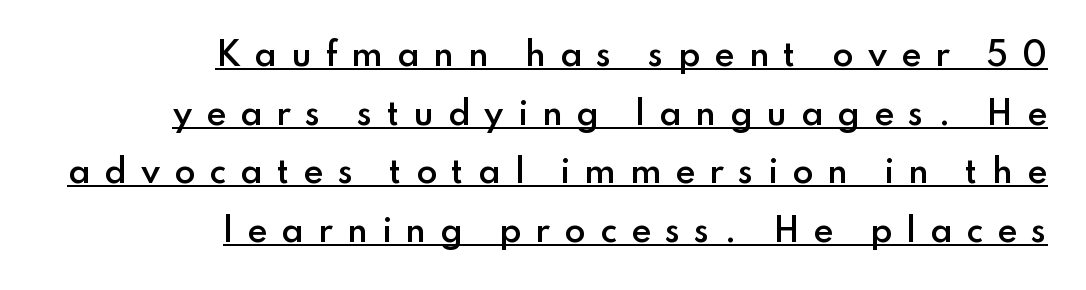
The image shows 31 px semibold sans-serif type, upright; set right-aligned, line spacing 1.89x, unusually wide letter spacing (+0.45 em), underlined; low stroke contrast and a small x-height.
